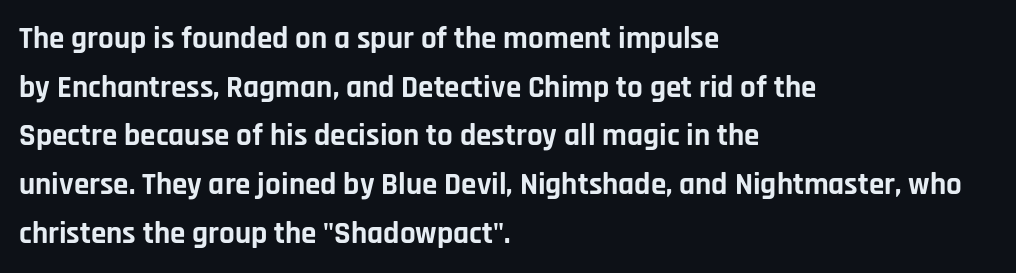
{"serif": "no", "italic": "no", "bold": "yes", "weight": "bold", "width": "normal", "stroke_contrast": "low", "x_height": "large", "monospaced": "no", "underline": "no", "align": "left", "line_spacing": "normal", "line_spacing_ratio": 1.57, "letter_spacing": "normal", "letter_spacing_em": 0.0, "glyph_px": 31}
